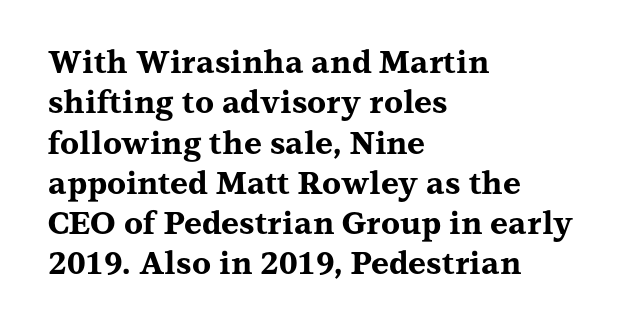
{"serif": "yes", "italic": "no", "bold": "yes", "weight": "bold", "width": "wide", "stroke_contrast": "medium", "x_height": "medium", "monospaced": "no", "underline": "no", "align": "left", "line_spacing": "normal", "line_spacing_ratio": 1.3, "letter_spacing": "normal", "letter_spacing_em": 0.0, "glyph_px": 31}
